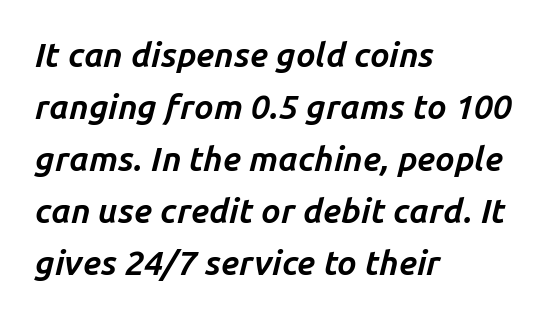
The image shows 34 px bold type, italic (leaning right); set left-aligned, normal line spacing (1.53x), normal letter spacing, not underlined; low stroke contrast and a medium x-height.
